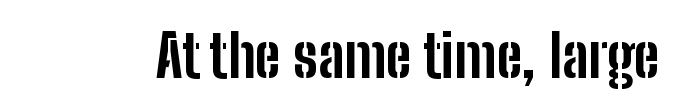
The image shows 59 px bold, condensed sans-serif type, upright; set normal letter spacing, not underlined; low stroke contrast and a medium x-height.
